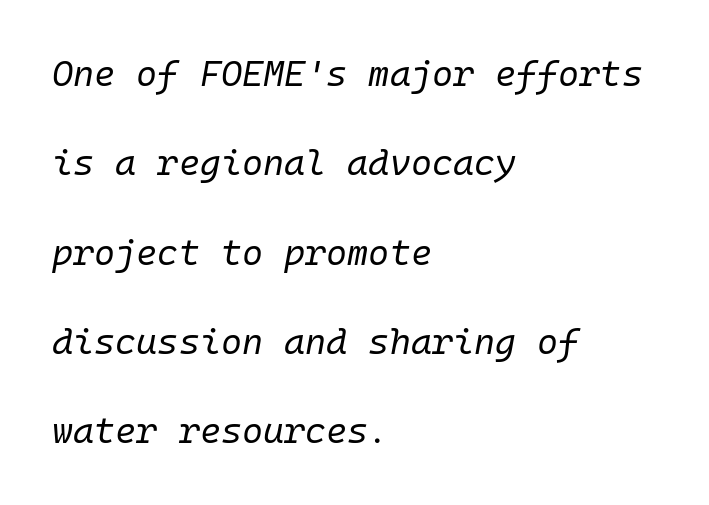
This block would shrink considerably if given ordinary leading; it's expanded now. The paragraph shown leans on its left margin. These glyphs show unthickened strokes, regular width or finer. The passage shown is not underscored anywhere. The letters march in equal steps, a hallmark of fixed-pitch type.
